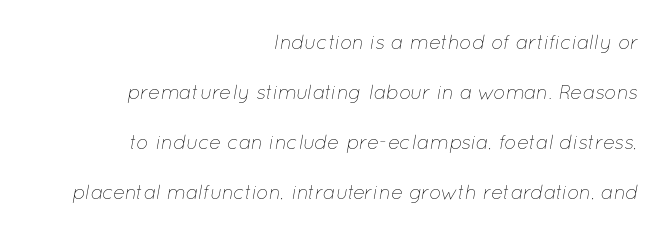
{"italic": "yes", "lean": "right", "slant_degrees": 12, "bold": "no", "underline": "no", "align": "right", "line_spacing": "loose", "line_spacing_ratio": 2.5, "letter_spacing": "normal", "letter_spacing_em": 0.0, "glyph_px": 20}
